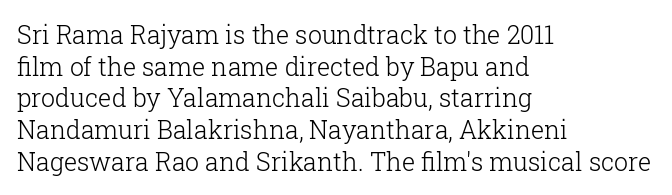
Q: Is the text bold? A: No.
Q: Is the text italic (slanted)? A: No, it is upright.
Q: Is the text underlined? A: No.
Q: How is the paragraph aligned? A: Left-aligned.
Q: Is the spacing between letters normal or unusually wide? A: Normal.
Q: Is the spacing between lines tight, normal or loose? A: Normal.
